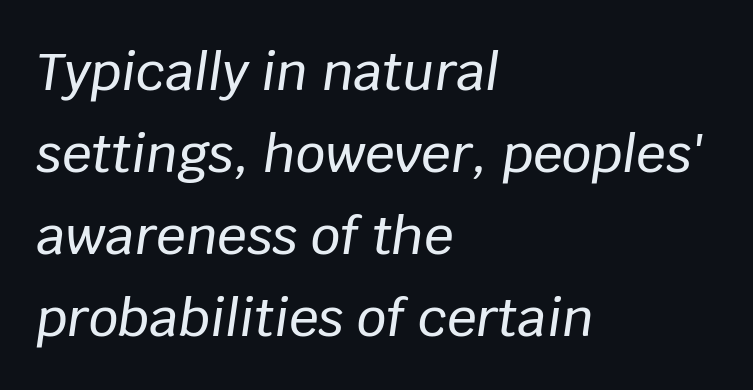
Q: Is the text italic (slanted)? A: Yes, it leans right by about 8 degrees.
Q: Is the text underlined? A: No.
Q: How is the paragraph aligned? A: Left-aligned.
Q: Is the spacing between letters normal or unusually wide? A: Normal.
Q: Is the spacing between lines tight, normal or loose? A: Normal.
Q: Width (condensed, normal, or wide)? A: Normal.
Q: Stroke contrast? A: Low.
Q: x-height? A: Large.
Q: Monospaced? A: No.
